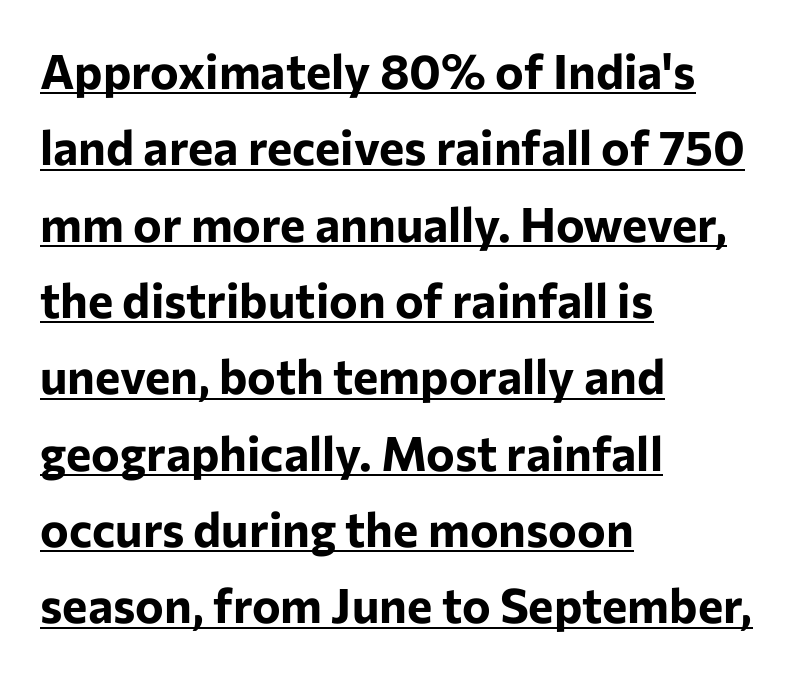
The image shows 48 px bold sans-serif type, upright; set left-aligned, normal line spacing (1.59x), normal letter spacing, underlined; low stroke contrast and a medium x-height.
